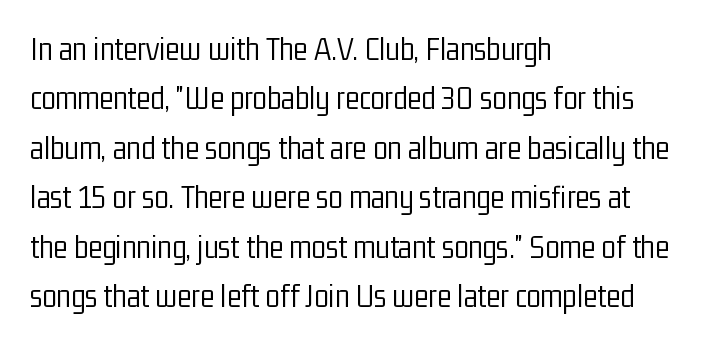
The image shows 33 px light, condensed sans-serif type, upright; set left-aligned, normal line spacing (1.5x), normal letter spacing, not underlined; low stroke contrast and a medium x-height.
